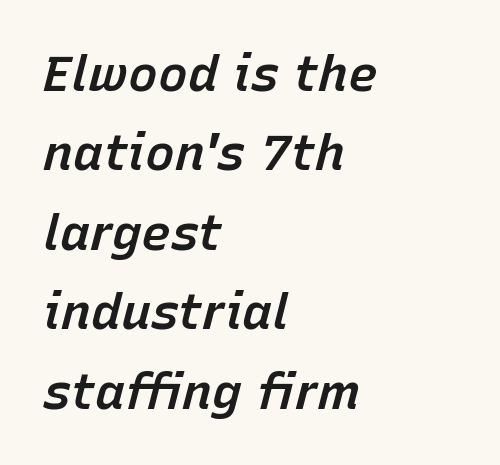
Compared with typical paragraphs, the rows here are spaced about the same. A typesetter would call this zero additional tracking. The words here are not underlined. Moderately thickened strokes mark this as semibold type.
